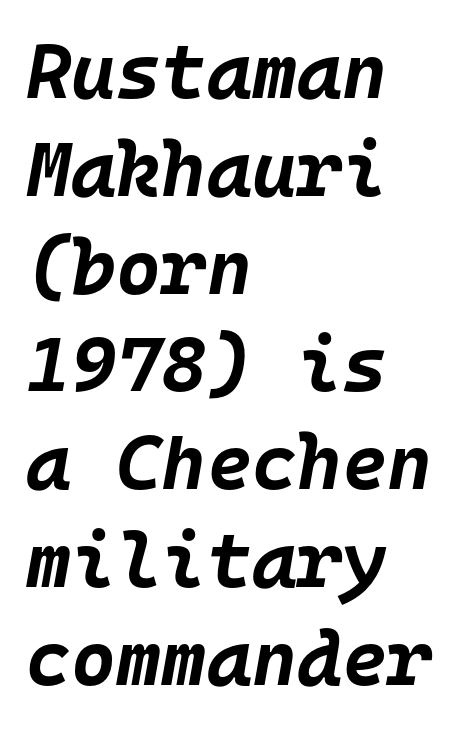
Q: Is the text bold? A: Yes.
Q: Is the text italic (slanted)? A: Yes, it leans right by about 10 degrees.
Q: Is the text underlined? A: No.
Q: How is the paragraph aligned? A: Left-aligned.
Q: Is the spacing between letters normal or unusually wide? A: Normal.
Q: Is the spacing between lines tight, normal or loose? A: Normal.
Q: Width (condensed, normal, or wide)? A: Normal.
Q: Stroke contrast? A: Low.
Q: x-height? A: Large.
Q: Monospaced? A: Yes.
